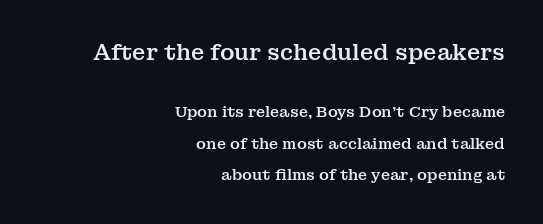
Each line ends at the same right margin while the left side varies. Standard letterfit; no display-style spreading of the glyphs. Between these two stacked blocks, the higher one wins on size. The specimen reads as upright at a glance. Vertically, the passage feels expansive, rows floating well apart.
